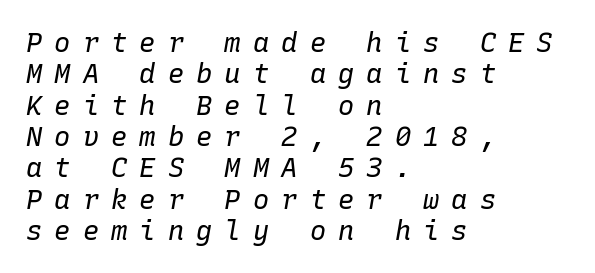
These lines stack with their left ends in a neat column. The rendering inserts visible extra space after every character. Is the stroke heavy? The answer is a plain regular-or-lighter. Designer's note — italics engaged. Any mark beneath the type? The region is blank.
